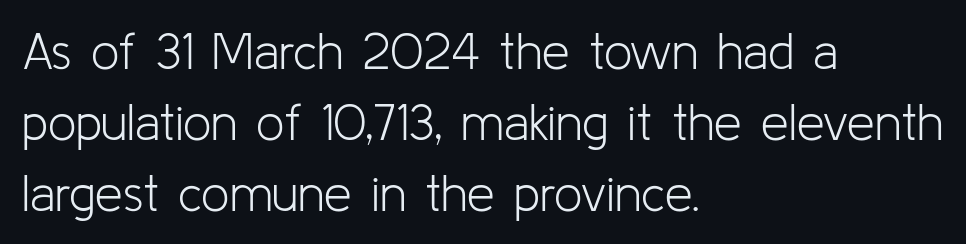
This rendering employs a face without finishing strokes, i.e., a sans-serif. Each letter keeps its own natural width here, so spacing adapts to shape. Stroke mass is kept to a normal reading level or below. Notice how the passage keeps a crisp vertical edge on the left only.
